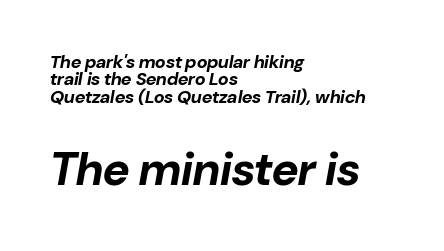
Italic: yes, the glyphs are oblique. Descenders are the only things crossing below the line. This layout puts the modest block above and the oversized block below. A dark, heavy texture on the line: the type is bold. How would I describe the line gaps? Narrow and economical. Honestly, the letter spacing is just normal — you wouldn't notice it.
